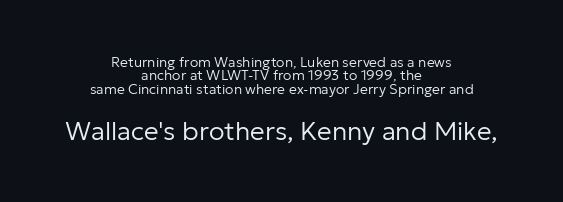
Q: Is the text bold? A: No.
Q: Is the text italic (slanted)? A: No, it is upright.
Q: Is the text underlined? A: No.
Q: How is the paragraph aligned? A: Centered.
Q: Is the spacing between letters normal or unusually wide? A: Normal.
Q: Is the spacing between lines tight, normal or loose? A: Tight.
Q: Which block of text is set in a larger size, the first (top) or the second (bottom)? A: The second (bottom) one.
